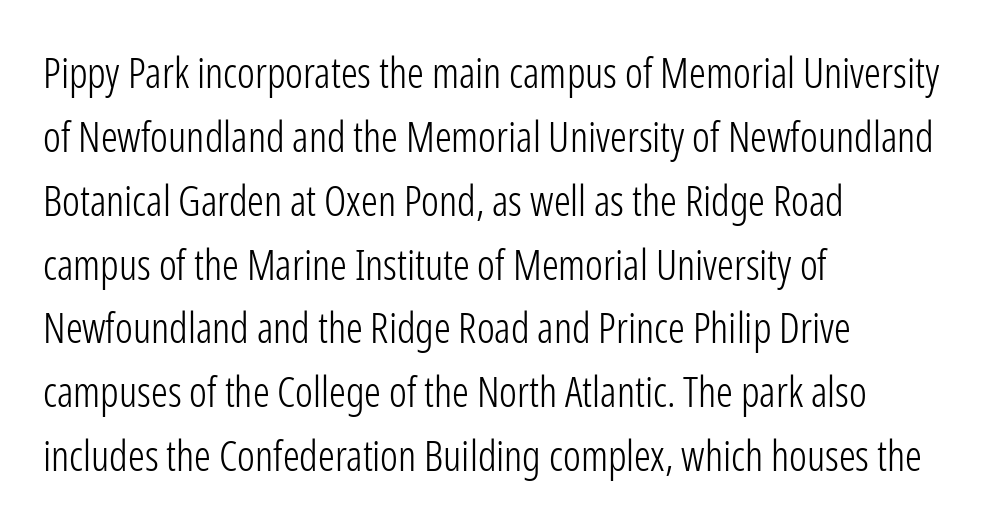
Q: Is the text bold? A: No.
Q: Is the text italic (slanted)? A: No, it is upright.
Q: Is the typeface a serif or a sans-serif typeface? A: Sans-serif.
Q: Is the text underlined? A: No.
Q: How is the paragraph aligned? A: Left-aligned.
Q: Is the spacing between letters normal or unusually wide? A: Normal.
Q: Is the spacing between lines tight, normal or loose? A: Normal.
Q: Width (condensed, normal, or wide)? A: Condensed.
Q: Stroke contrast? A: Low.
Q: x-height? A: Medium.
Q: Monospaced? A: No.
